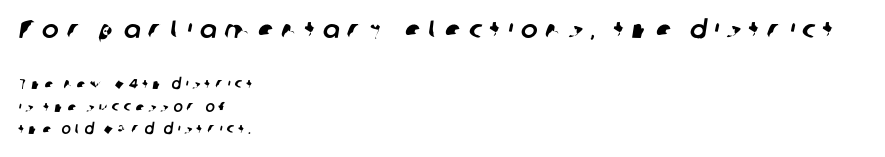
The image shows 25 px text type; set left-aligned, normal line spacing (1.61x), unusually wide letter spacing (+0.31 em), not underlined; the first (top) block is 1.79x larger.
